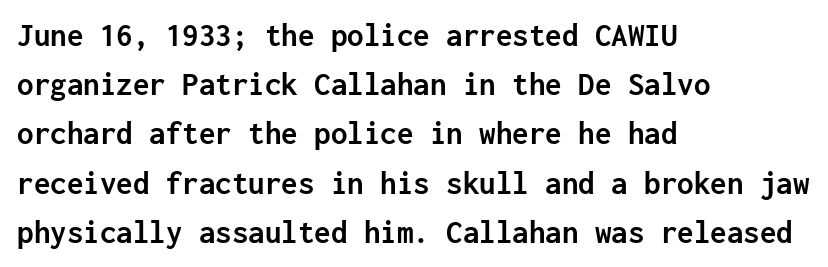
Q: Is the text bold? A: Yes.
Q: Is the text italic (slanted)? A: No, it is upright.
Q: Is the typeface a serif or a sans-serif typeface? A: Sans-serif.
Q: Is the text underlined? A: No.
Q: How is the paragraph aligned? A: Left-aligned.
Q: Is the spacing between letters normal or unusually wide? A: Normal.
Q: Is the spacing between lines tight, normal or loose? A: Normal.
Q: Width (condensed, normal, or wide)? A: Normal.
Q: Stroke contrast? A: Low.
Q: x-height? A: Medium.
Q: Monospaced? A: Yes.
